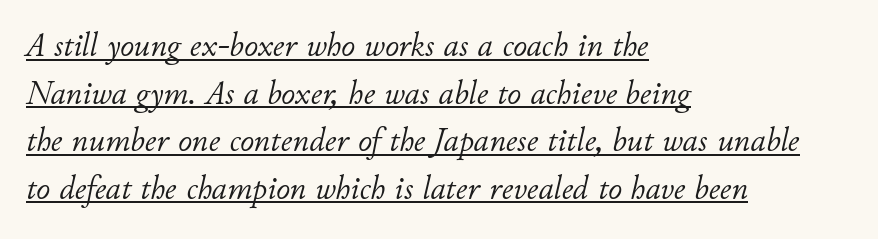
Alignment: flush left. Italic: yes, the glyphs are oblique. Vertical spacing — default. Proportional: the letters do not fall into vertical columns. The cut favours lightness, reaching ordinary text weight at its darkest. Letter spacing: default.
